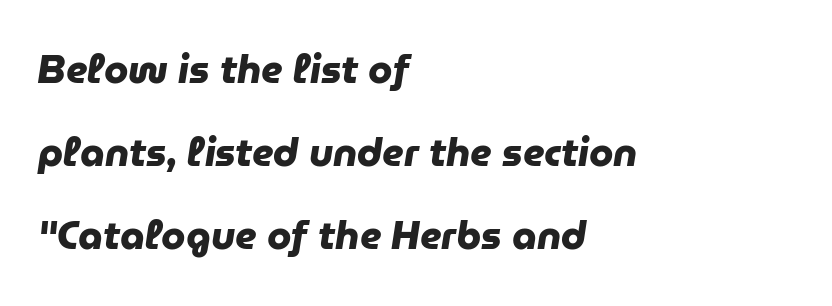
Q: Is the text bold? A: Yes.
Q: Is the typeface a serif or a sans-serif typeface? A: Sans-serif.
Q: Is the text underlined? A: No.
Q: How is the paragraph aligned? A: Left-aligned.
Q: Is the spacing between letters normal or unusually wide? A: Normal.
Q: Is the spacing between lines tight, normal or loose? A: Loose.
Q: Width (condensed, normal, or wide)? A: Normal.
Q: Stroke contrast? A: Low.
Q: x-height? A: Medium.
Q: Monospaced? A: No.
